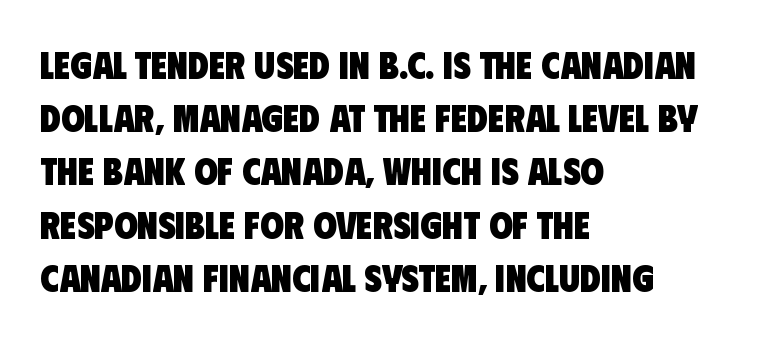
The image shows 38 px heavy, condensed sans-serif type; set left-aligned, normal line spacing (1.4x), normal letter spacing, not underlined; low stroke contrast and a large x-height.
